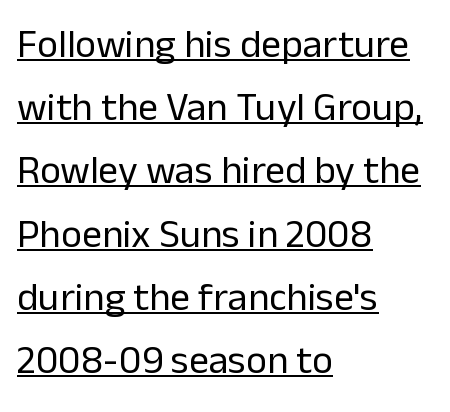
The image shows 40 px regular-weight sans-serif type, upright; set left-aligned, normal line spacing (1.58x), normal letter spacing, underlined; low stroke contrast and a medium x-height.
